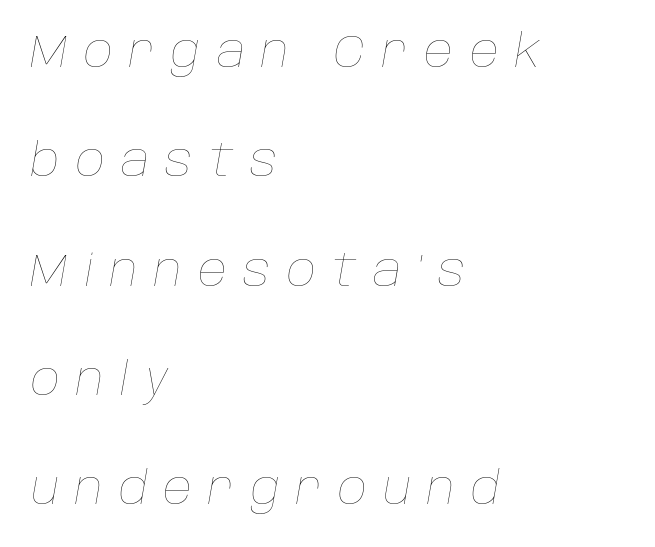
These lines are rendered in a variable-pitch font. You could fit nearly another row in the gap between these rows. The passage shown leans; its letterforms are oblique. Weight: in the light-to-regular range.
